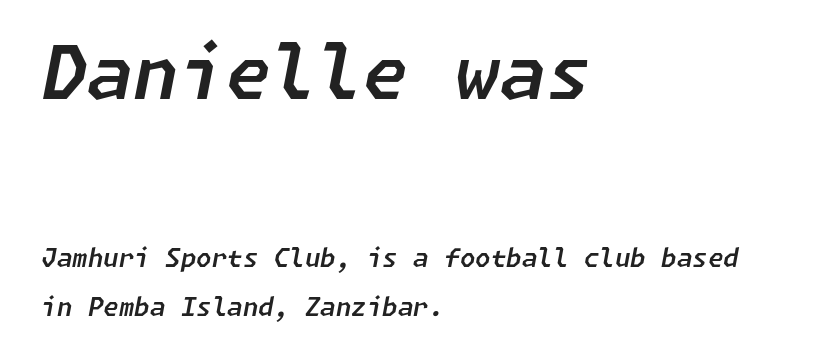
The space directly below the letters is spotless. Nothing unusual about the tracking: characters are spaced as the font intends. Scale decreases going downward across the two blocks. The leading is generous, giving the passage an open texture. Leftover space on each line is placed entirely after the last word.
